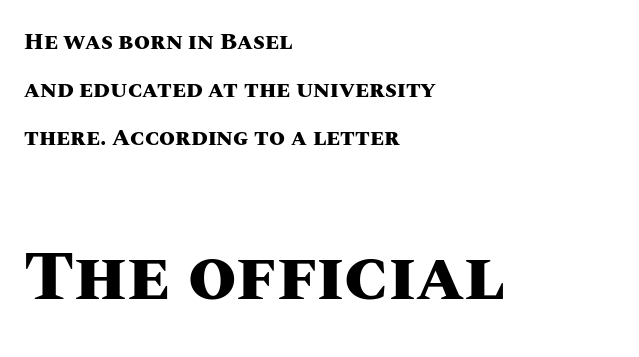
Q: Is the text bold? A: Yes.
Q: Is the text italic (slanted)? A: No, it is upright.
Q: Is the text underlined? A: No.
Q: How is the paragraph aligned? A: Left-aligned.
Q: Is the spacing between letters normal or unusually wide? A: Normal.
Q: Is the spacing between lines tight, normal or loose? A: Loose.
Q: Which block of text is set in a larger size, the first (top) or the second (bottom)? A: The second (bottom) one.
Q: Width (condensed, normal, or wide)? A: Normal.
Q: Stroke contrast? A: Medium.
Q: x-height? A: Large.
Q: Monospaced? A: No.
